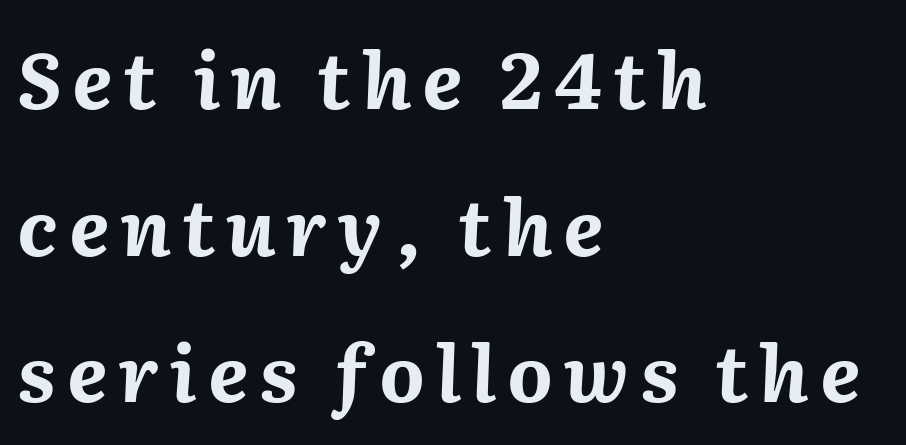
The image shows 78 px bold type, italic (leaning right); set left-aligned, line spacing 1.88x, not underlined; medium stroke contrast and a medium x-height.
